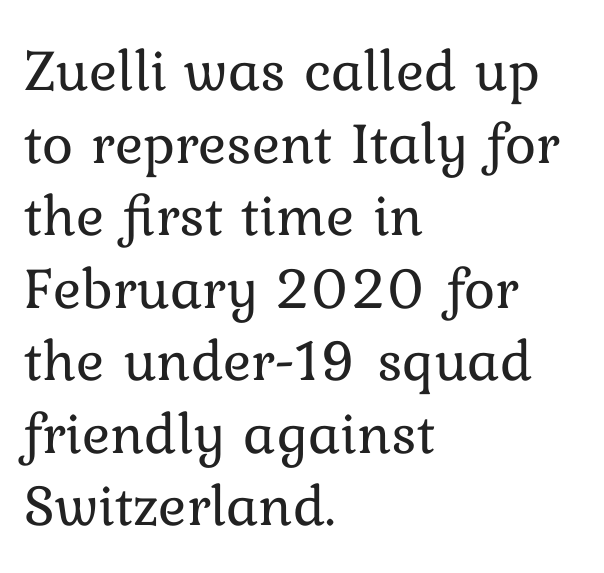
{"italic": "no", "bold": "no", "weight": "regular", "width": "normal", "stroke_contrast": "low", "x_height": "medium", "monospaced": "no", "underline": "no", "align": "left", "line_spacing_ratio": 1.23, "letter_spacing": "normal", "letter_spacing_em": 0.0, "glyph_px": 59}
